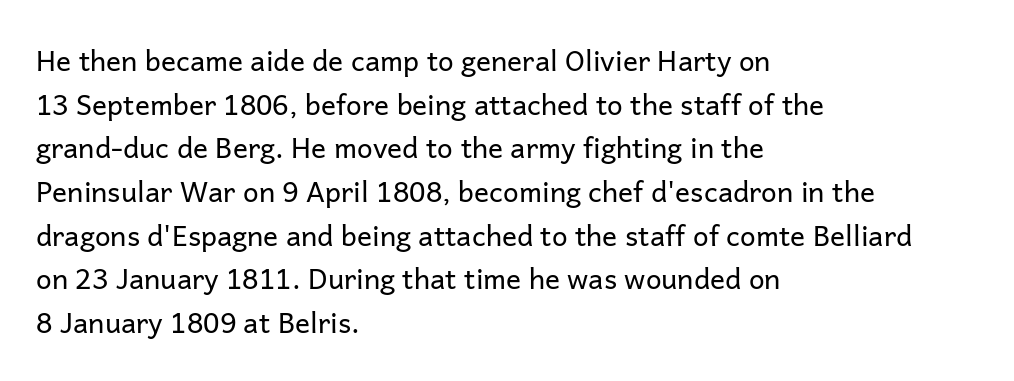
The horizontal fit of the characters is conventional and even. Is the block centered? No — it sits flush against the left margin. Do the letters lean? They stand straight. Honestly, the row spacing looks completely unremarkable. Just letters on the line, the space beneath them empty. These glyphs show unthickened strokes, regular width or finer.
